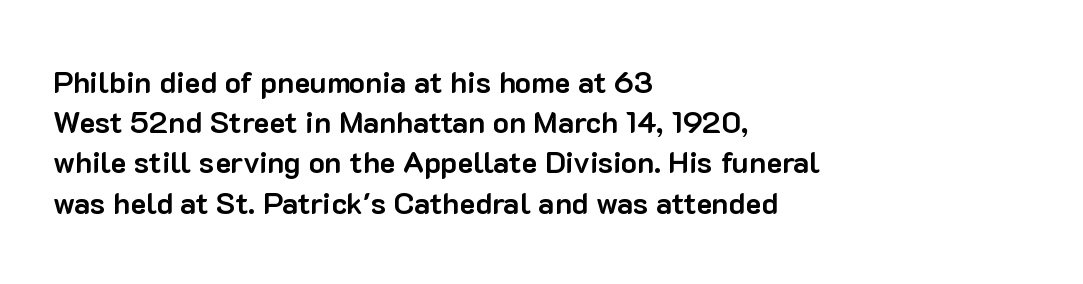
{"serif": "no", "italic": "no", "bold": "yes", "weight": "bold", "width": "normal", "stroke_contrast": "low", "x_height": "medium", "monospaced": "no", "underline": "no", "align": "left", "line_spacing": "normal", "line_spacing_ratio": 1.34, "letter_spacing": "normal", "letter_spacing_em": 0.0, "glyph_px": 30}
